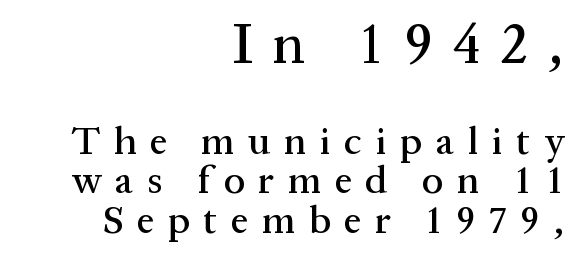
Plain, unruled lines of type. Horizontally, the lines are justified to the trailing edge only. Is the letter spacing exaggerated? Yes — the characters are pushed far apart. To sum up the face: it has serifs.
